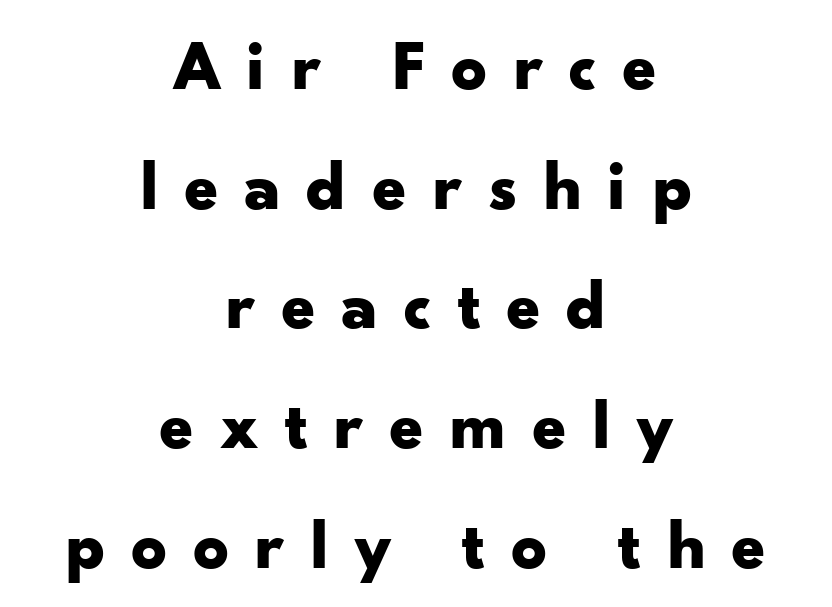
Caption: expanded tracking, letters set apart. Style check: upright. Here the designer chose a conventional face with non-uniform glyph widths. Observe the absence of serifs on each vertical stroke in this sample. Lines of text with bare space underneath.
